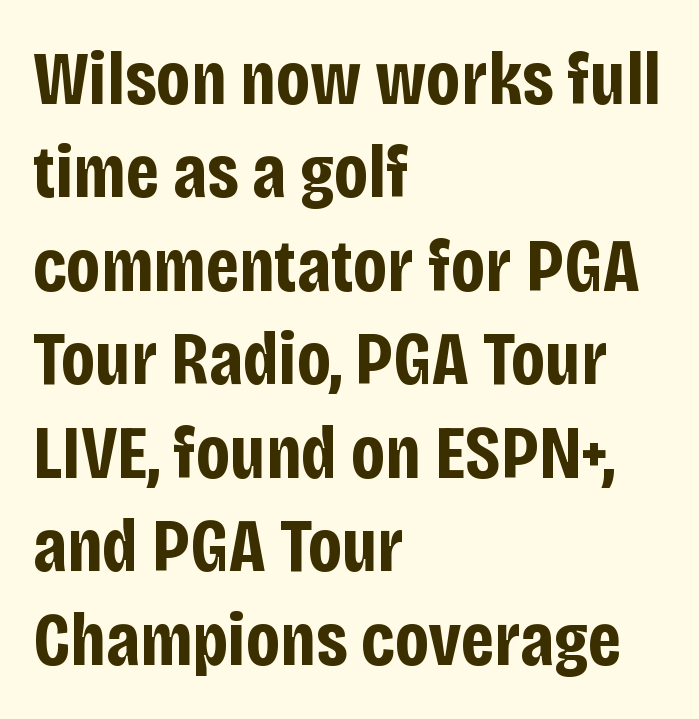
The image shows 76 px bold, condensed sans-serif type, upright; set left-aligned, line spacing 1.23x, normal letter spacing, not underlined; low stroke contrast and a large x-height.
